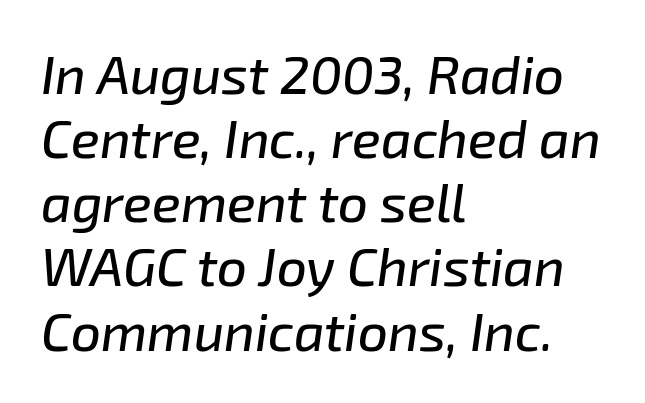
The gaps between neighbouring characters are ordinary and unremarkable. These lines are set flush left with a ragged right edge. Is the type slanted? Yes — the strokes lean at a clear angle. No word sits above an underline.
